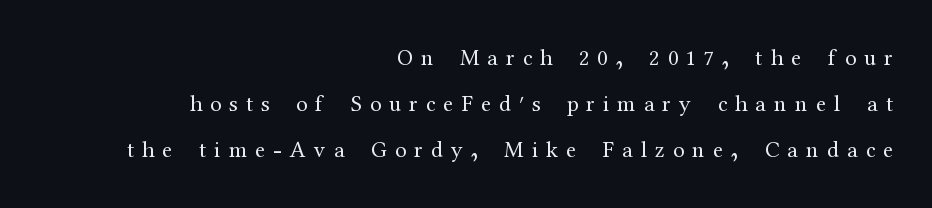
In terms of letterspacing, this is a distinctly airy, spread setting. If you drew a ruler down the right edge, every line would touch it. Every stem runs plumb, perpendicular to the baseline. These glyphs show unthickened strokes, regular width or finer. The passage shown stacks its lines with a broad gap.
